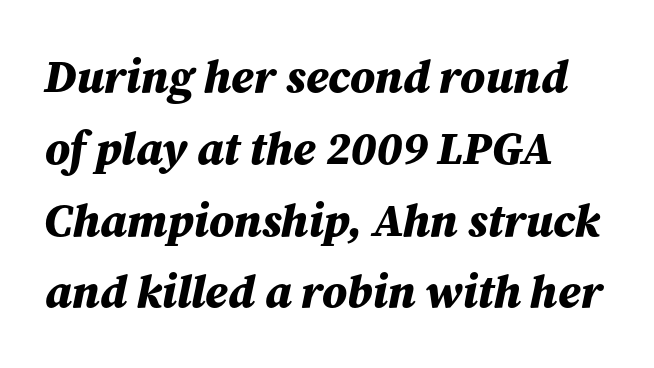
Q: Is the text bold? A: Yes.
Q: Is the text italic (slanted)? A: Yes, it leans right by about 12 degrees.
Q: Is the text underlined? A: No.
Q: How is the paragraph aligned? A: Left-aligned.
Q: Is the spacing between letters normal or unusually wide? A: Normal.
Q: Is the spacing between lines tight, normal or loose? A: Normal.
Q: Width (condensed, normal, or wide)? A: Normal.
Q: Stroke contrast? A: Medium.
Q: x-height? A: Medium.
Q: Monospaced? A: No.
